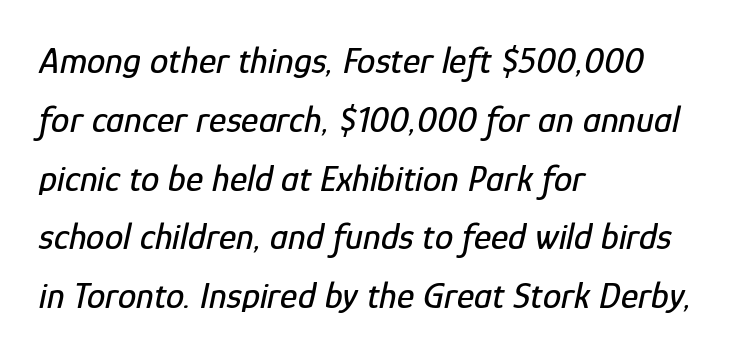
Q: Is the text italic (slanted)? A: Yes, it leans right by about 12 degrees.
Q: Is the text underlined? A: No.
Q: How is the paragraph aligned? A: Left-aligned.
Q: Is the spacing between letters normal or unusually wide? A: Normal.
Q: Is the spacing between lines tight, normal or loose? A: Normal.
Q: Width (condensed, normal, or wide)? A: Condensed.
Q: Stroke contrast? A: Low.
Q: x-height? A: Medium.
Q: Monospaced? A: No.
